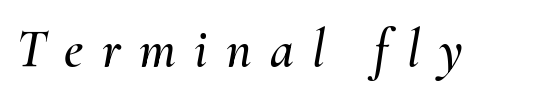
Q: Is the text italic (slanted)? A: Yes, it leans right by about 10 degrees.
Q: Is the text underlined? A: No.
Q: Is the spacing between letters normal or unusually wide? A: Unusually wide.
Q: Width (condensed, normal, or wide)? A: Normal.
Q: Stroke contrast? A: Medium.
Q: x-height? A: Small.
Q: Monospaced? A: No.
